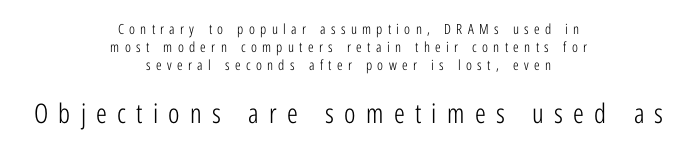
The image shows 27 px text type, upright; set centered, normal line spacing (1.28x), unusually wide letter spacing (+0.38 em), not underlined; the second (bottom) block is 1.93x larger.
